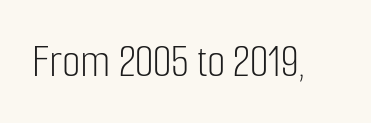
Q: Is the text bold? A: No.
Q: Is the text italic (slanted)? A: No, it is upright.
Q: Is the typeface a serif or a sans-serif typeface? A: Sans-serif.
Q: Is the text underlined? A: No.
Q: Is the spacing between letters normal or unusually wide? A: Normal.
Q: Width (condensed, normal, or wide)? A: Condensed.
Q: Stroke contrast? A: Low.
Q: x-height? A: Medium.
Q: Monospaced? A: No.
